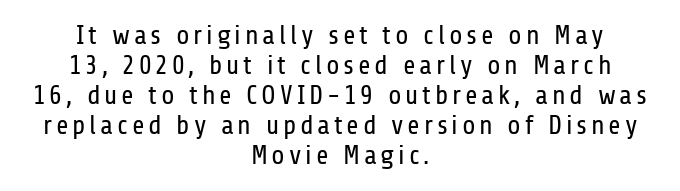
Q: Is the text bold? A: No.
Q: Is the text italic (slanted)? A: No, it is upright.
Q: Is the text underlined? A: No.
Q: How is the paragraph aligned? A: Centered.
Q: Is the spacing between lines tight, normal or loose? A: Tight.
